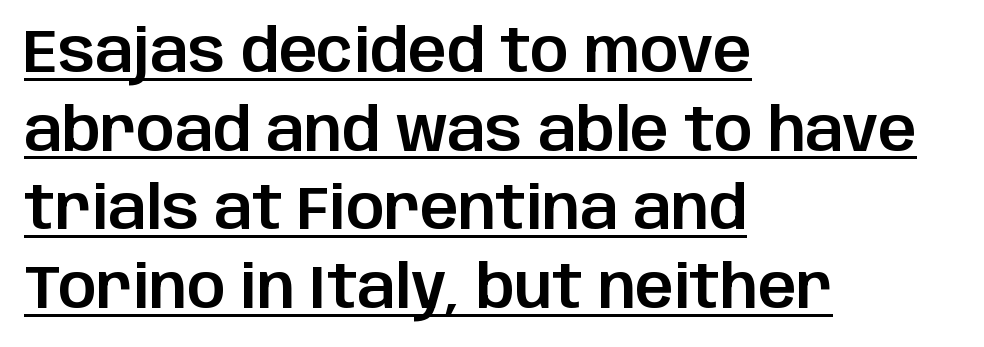
The image shows 60 px sans-serif type, upright; set left-aligned, normal line spacing (1.31x), normal letter spacing, underlined; low stroke contrast and a large x-height.
